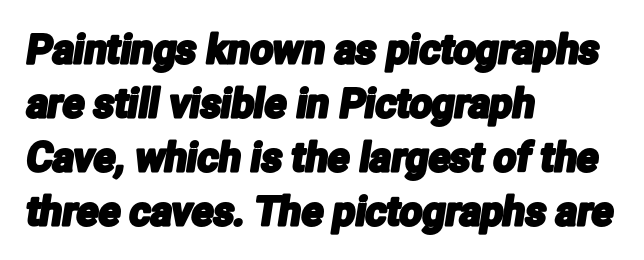
Character widths vary here, with narrow letters taking less room than wide ones. Leading: standard. Nobody touched the tracking dial on this one. Font category for this specimen: sans-serif. The zone under the glyphs is completely vacant. Line starts are locked; line ends wander.
